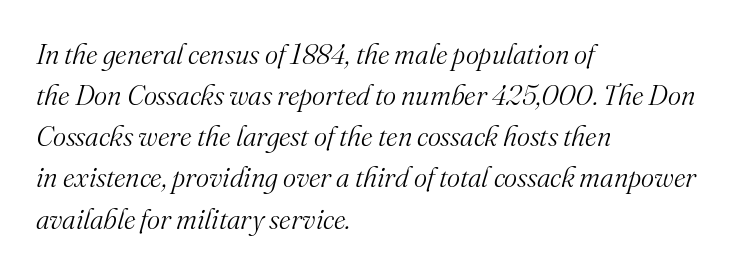
There is no visible air inserted between adjacent glyphs. On a weight scale, this lands at 450 or below. Tall strokes in this sample are angled rather than plumb. The rendering shows small feet on the letterforms — a serif design.
